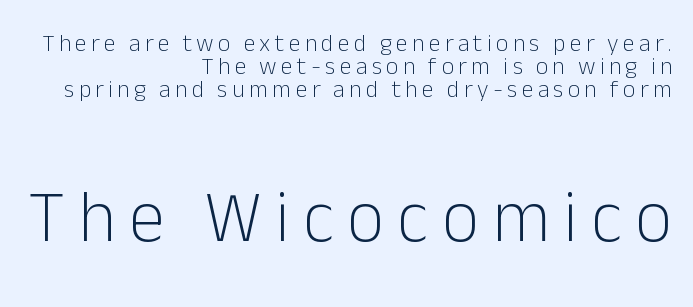
Q: Is the text bold? A: No.
Q: Is the text italic (slanted)? A: No, it is upright.
Q: Is the typeface a serif or a sans-serif typeface? A: Sans-serif.
Q: Is the text underlined? A: No.
Q: How is the paragraph aligned? A: Right-aligned.
Q: Is the spacing between lines tight, normal or loose? A: Tight.
Q: Which block of text is set in a larger size, the first (top) or the second (bottom)? A: The second (bottom) one.
Q: Width (condensed, normal, or wide)? A: Normal.
Q: Stroke contrast? A: Low.
Q: x-height? A: Medium.
Q: Monospaced? A: No.
